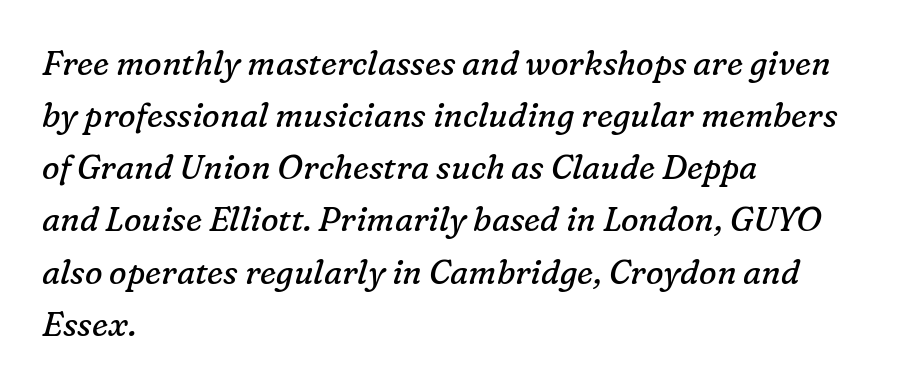
Tracking value appears to be zero — textbook default spacing. Here the designer chose a conventional face with non-uniform glyph widths. Teacher's note: observe the even left margin — that is flush-left alignment. Plain, unruled lines of type.
